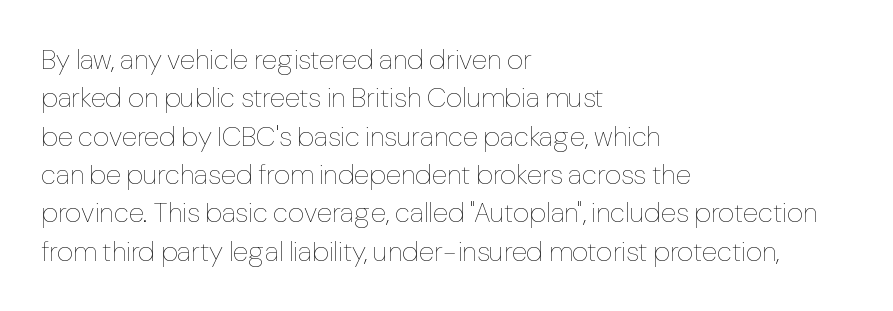
The image shows 28 px thin type, upright; set left-aligned, normal line spacing (1.37x), normal letter spacing, not underlined; low stroke contrast and a medium x-height.
